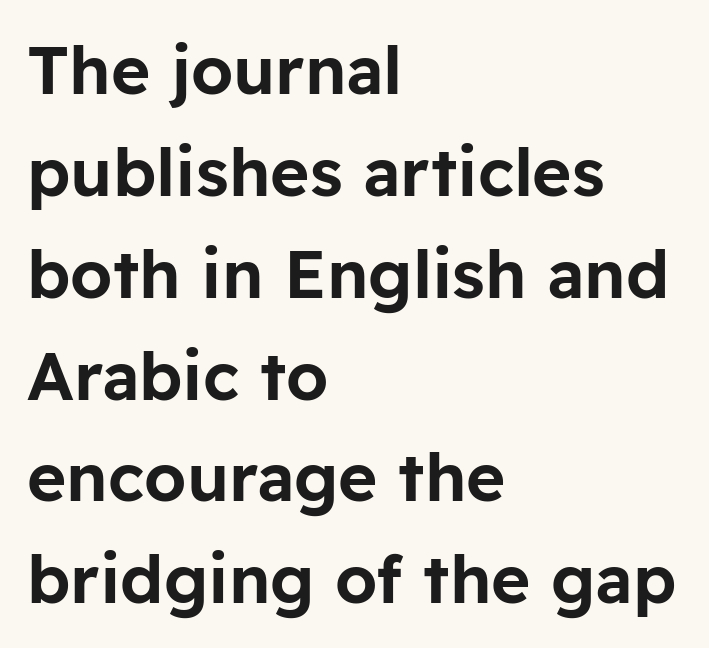
Classification — sans serif. Inter-character spacing is left at the font's built-in metrics. Proportional: the letters do not fall into vertical columns. Designer's note — italics off, roman on. Line spacing here is normal. This rendering uses left alignment, leaving the right contour irregular.
